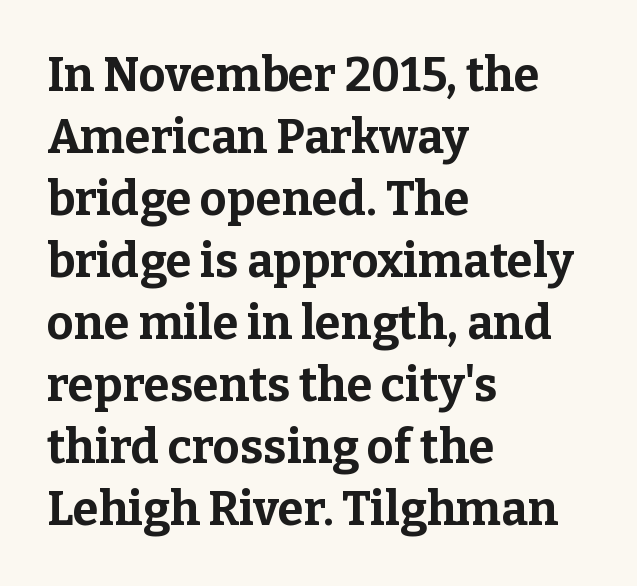
The image shows 47 px bold serif type, upright; set left-aligned, normal line spacing (1.32x), normal letter spacing, not underlined; low stroke contrast and a medium x-height.
